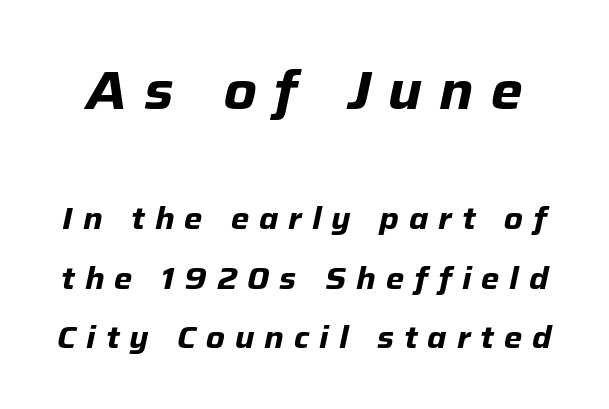
Q: Is the text bold? A: Yes.
Q: Is the text italic (slanted)? A: Yes, it leans right by about 12 degrees.
Q: Is the text underlined? A: No.
Q: Is the spacing between letters normal or unusually wide? A: Unusually wide.
Q: Is the spacing between lines tight, normal or loose? A: Loose.
Q: Which block of text is set in a larger size, the first (top) or the second (bottom)? A: The first (top) one.
Q: Width (condensed, normal, or wide)? A: Normal.
Q: Stroke contrast? A: Low.
Q: x-height? A: Medium.
Q: Monospaced? A: No.
